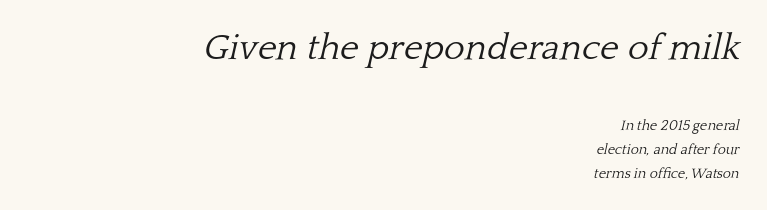
Q: Is the text bold? A: No.
Q: Is the text italic (slanted)? A: Yes, it leans right by about 13 degrees.
Q: Is the typeface a serif or a sans-serif typeface? A: Serif.
Q: Is the text underlined? A: No.
Q: How is the paragraph aligned? A: Right-aligned.
Q: Is the spacing between letters normal or unusually wide? A: Normal.
Q: Is the spacing between lines tight, normal or loose? A: Normal.
Q: Which block of text is set in a larger size, the first (top) or the second (bottom)? A: The first (top) one.
Q: Width (condensed, normal, or wide)? A: Normal.
Q: Stroke contrast? A: Low.
Q: x-height? A: Medium.
Q: Monospaced? A: No.
